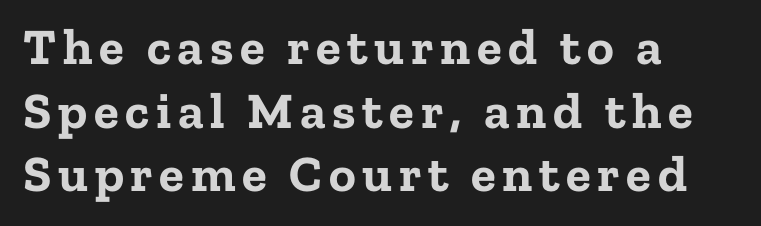
The image shows 51 px bold serif type, upright; set left-aligned, normal line spacing (1.25x), not underlined; low stroke contrast and a medium x-height.
